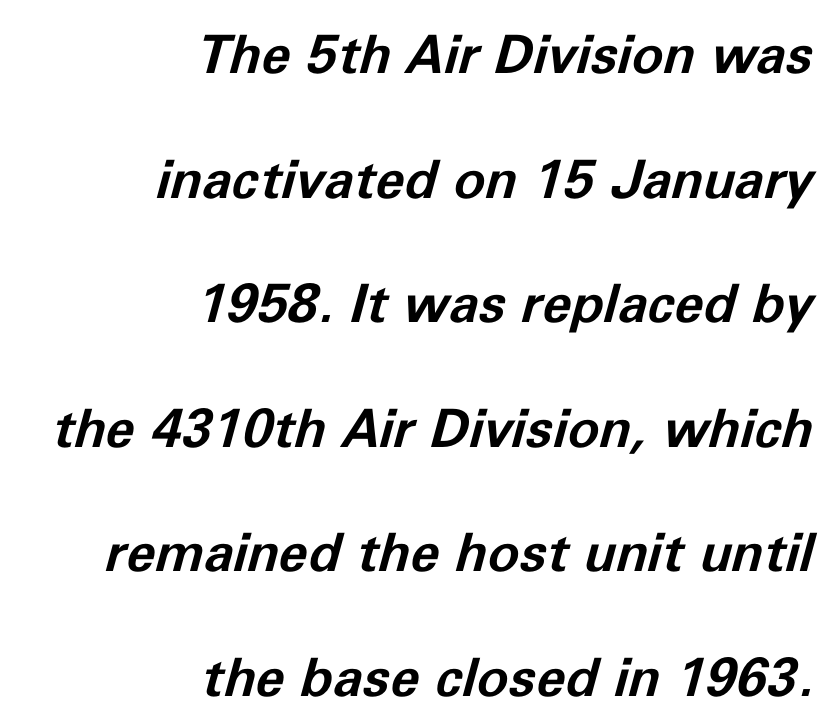
{"italic": "yes", "lean": "right", "slant_degrees": 11, "bold": "yes", "weight": "bold", "width": "normal", "stroke_contrast": "low", "x_height": "medium", "monospaced": "no", "underline": "no", "align": "right", "line_spacing": "loose", "line_spacing_ratio": 2.35, "letter_spacing": "normal", "letter_spacing_em": 0.0, "glyph_px": 53}
